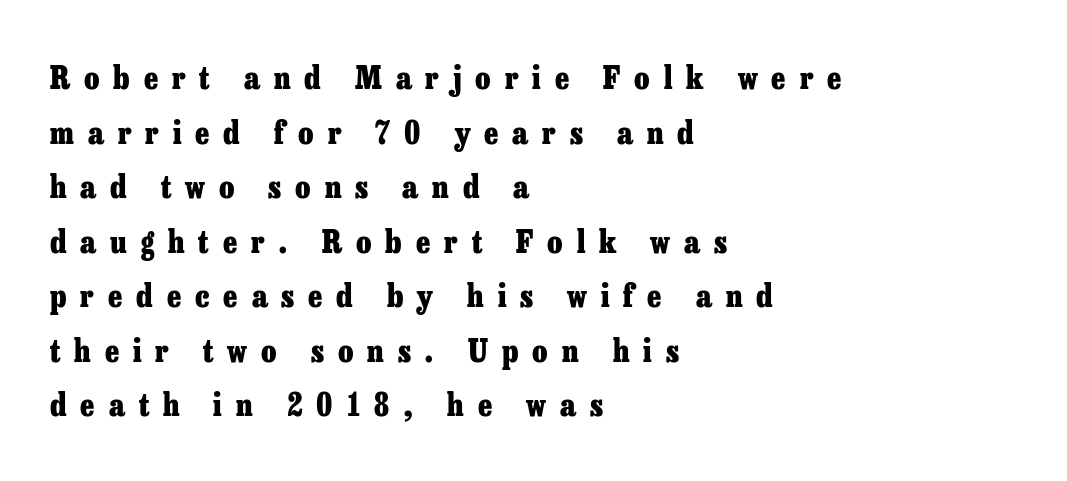
Compared with an ordinary text face, these strokes are far heavier — a full bold. Quick note: underline off. Short and long lines alike share a common starting point at left. This is serif lettering, the kind often seen in printed books. The lettering stays uniformly vertical, giving the passage a roman look.
